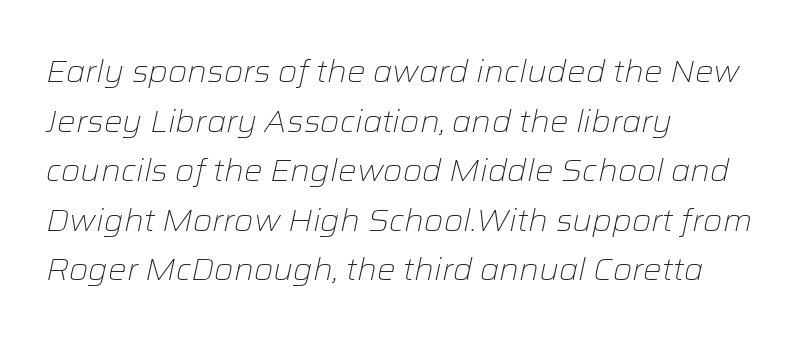
The image shows 31 px light type, italic (leaning right); set left-aligned, normal line spacing (1.6x), normal letter spacing, not underlined; low stroke contrast and a medium x-height.
